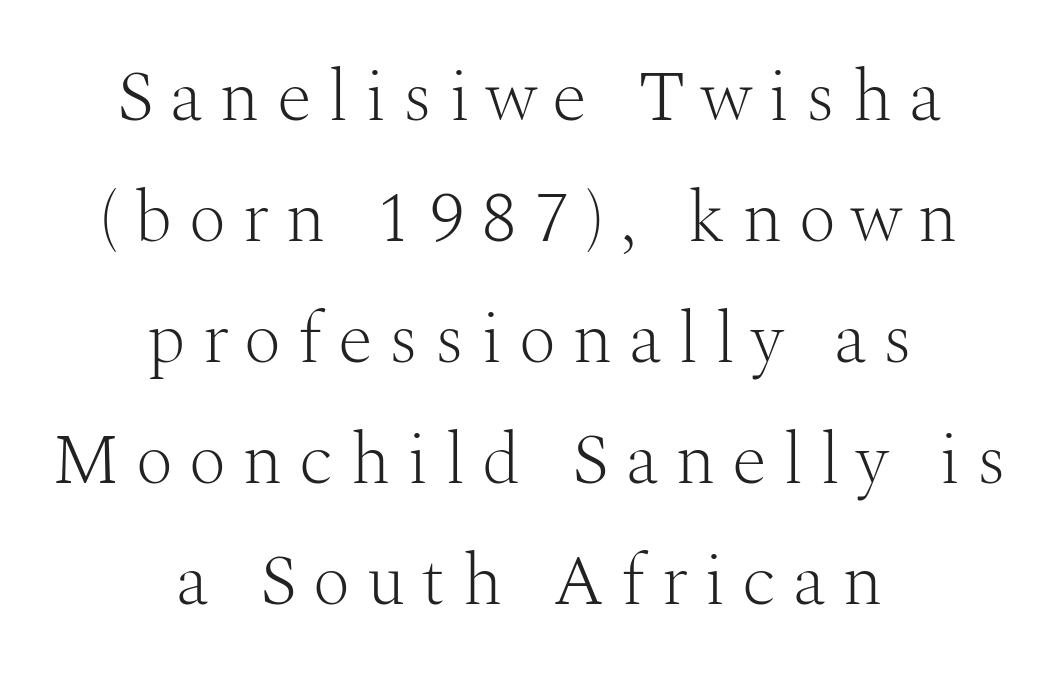
Looks like regular typesetting: each glyph gets only the width it needs. Baseline-to-baseline distance is the conventional proportion of letter height. Weight class: somewhere from thin through regular. A typesetter would label this face a serif. These lines were composed using upright roman letters. Type without underlining.
